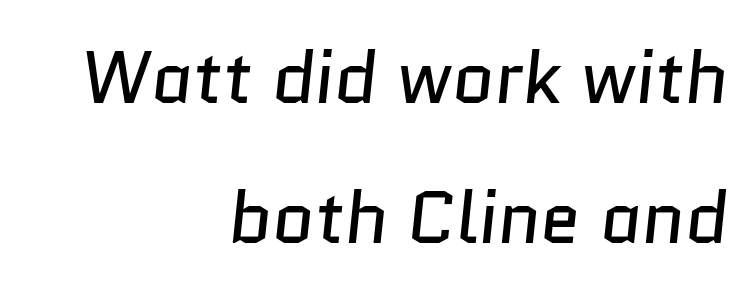
Is this a heavy cut? Hardly; it is regular or lighter. Interline gaps are noticeably wide in this sample. Note the varied advance widths — an 'i' is clearly narrower than an 'm'. I'd call this a sans setting — the letters go barefoot.
